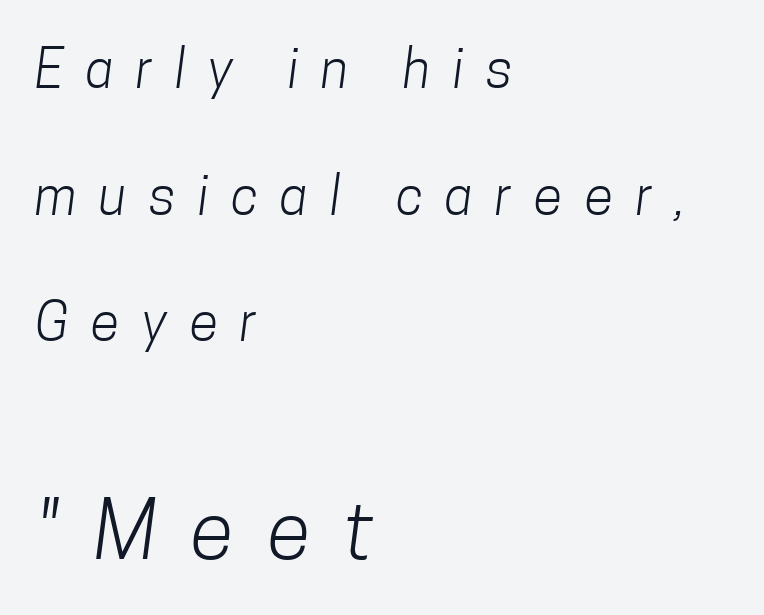
Q: Is the text bold? A: No.
Q: Is the typeface a serif or a sans-serif typeface? A: Sans-serif.
Q: Is the text underlined? A: No.
Q: How is the paragraph aligned? A: Left-aligned.
Q: Is the spacing between letters normal or unusually wide? A: Unusually wide.
Q: Is the spacing between lines tight, normal or loose? A: Loose.
Q: Which block of text is set in a larger size, the first (top) or the second (bottom)? A: The second (bottom) one.
Q: Width (condensed, normal, or wide)? A: Condensed.
Q: Stroke contrast? A: Low.
Q: x-height? A: Medium.
Q: Monospaced? A: No.
